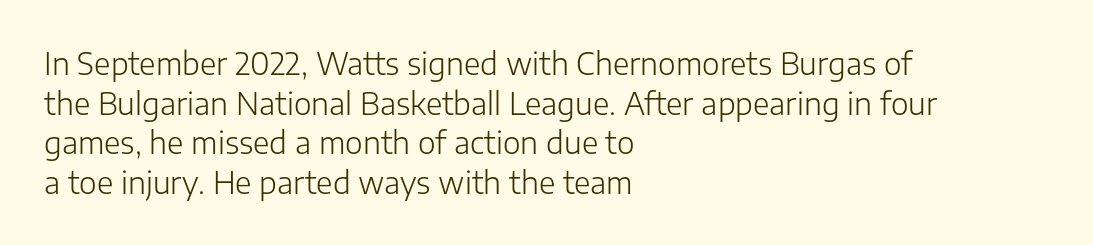
The rendering anchors every line to the left-hand side. The rendering uses natural spacing where letterforms have individual widths. These lines sit exactly where default settings would place them. Type without underlining. Look at the bottom of the vertical strokes: they stop flat, with no serifs. Short note: letters normally spaced.
